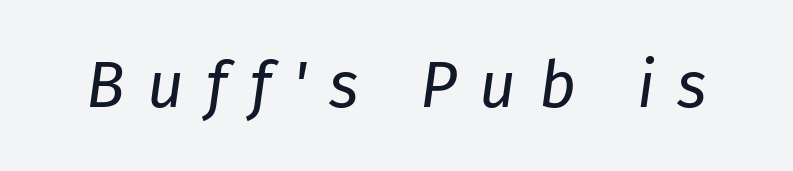
Q: Is the text bold? A: No.
Q: Is the text italic (slanted)? A: Yes, it leans right by about 8 degrees.
Q: Is the text underlined? A: No.
Q: Is the spacing between letters normal or unusually wide? A: Unusually wide.
Q: Width (condensed, normal, or wide)? A: Normal.
Q: Stroke contrast? A: Low.
Q: x-height? A: Medium.
Q: Monospaced? A: No.
